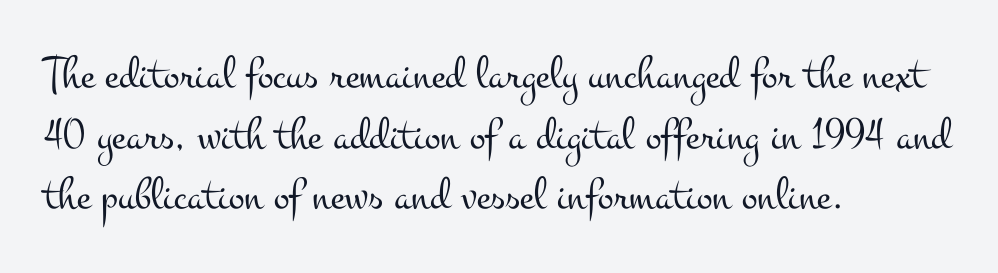
The image shows 47 px light, wide type; set left-aligned, normal line spacing (1.29x), normal letter spacing, not underlined; medium stroke contrast and a small x-height.
